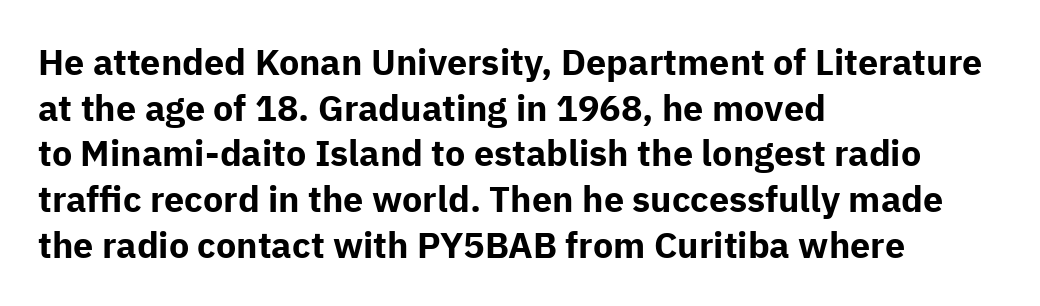
Q: Is the text bold? A: Yes.
Q: Is the text italic (slanted)? A: No, it is upright.
Q: Is the typeface a serif or a sans-serif typeface? A: Sans-serif.
Q: Is the text underlined? A: No.
Q: How is the paragraph aligned? A: Left-aligned.
Q: Is the spacing between letters normal or unusually wide? A: Normal.
Q: Is the spacing between lines tight, normal or loose? A: Normal.
Q: Width (condensed, normal, or wide)? A: Normal.
Q: Stroke contrast? A: Low.
Q: x-height? A: Medium.
Q: Monospaced? A: No.
